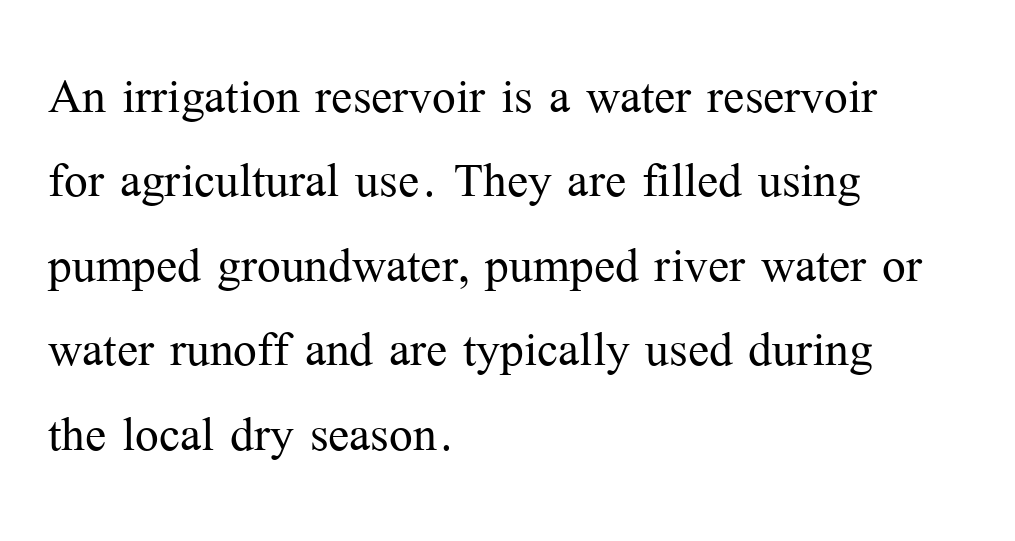
{"serif": "yes", "italic": "no", "bold": "no", "weight": "light", "width": "normal", "stroke_contrast": "medium", "x_height": "medium", "monospaced": "no", "underline": "no", "align": "left", "line_spacing": "normal", "line_spacing_ratio": 1.34, "letter_spacing": "normal", "letter_spacing_em": 0.0, "glyph_px": 63}
